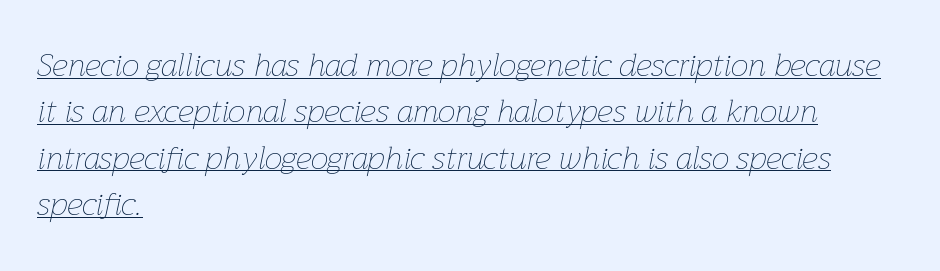
The image shows 32 px thin type, italic (leaning right); set left-aligned, normal line spacing (1.45x), normal letter spacing, underlined; low stroke contrast and a medium x-height.
